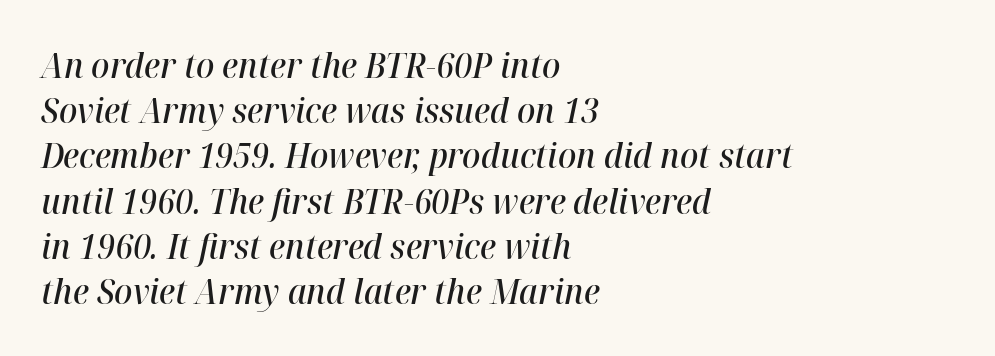
{"italic": "yes", "lean": "right", "slant_degrees": 12, "bold": "semi", "weight": "semibold", "width": "normal", "stroke_contrast": "high", "x_height": "medium", "monospaced": "no", "underline": "no", "align": "left", "line_spacing": "normal", "line_spacing_ratio": 1.33, "letter_spacing": "normal", "letter_spacing_em": 0.0, "glyph_px": 34}
